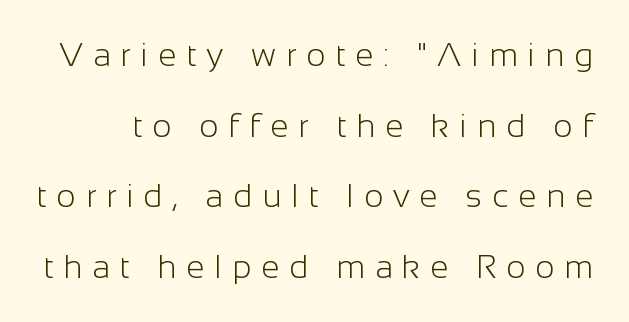
{"serif": "no", "italic": "no", "bold": "no", "weight": "light", "width": "normal", "stroke_contrast": "low", "x_height": "medium", "monospaced": "no", "underline": "no", "line_spacing": "loose", "line_spacing_ratio": 2.14, "letter_spacing": "wide", "letter_spacing_em": 0.3, "glyph_px": 33}
